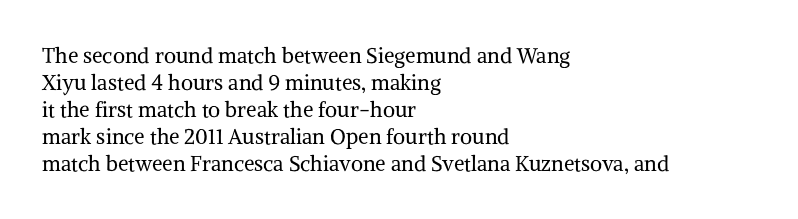
These lines keep a tight, regular rhythm from letter to letter. The rows are spaced the way most documents space them. Nothing heavy about these letters — not bold at all. A roman cut, with each character standing at attention. Check under the words: just untouched page. All the whitespace from short lines collects on the right.
